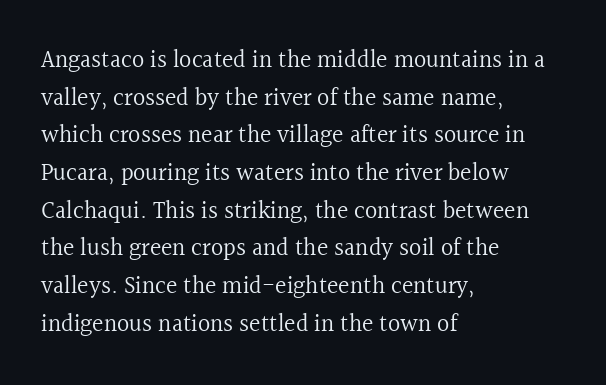
The setting favours the left margin, as ordinary paragraphs usually do. The face looks like a standard text weight, possibly lighter. Each row of text sits above clean, open space. Posture: straight, roman, zero tilt.
